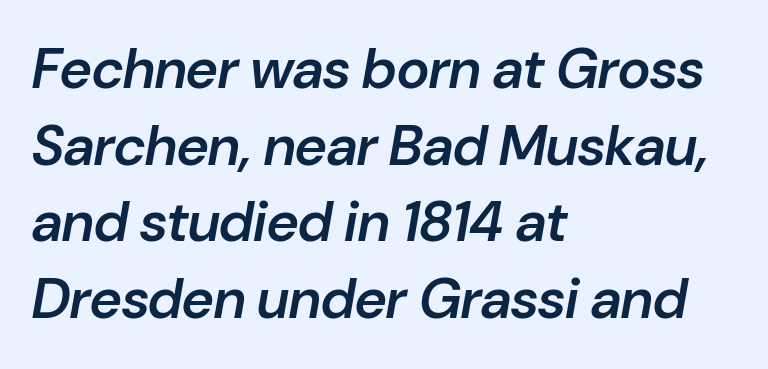
The zone under the glyphs is completely vacant. Short note: letters normally spaced. Leftover space on each line is placed entirely after the last word. Compared with ordinary roman type, these characters are visibly tilted. These lines are rendered in a variable-pitch font.
